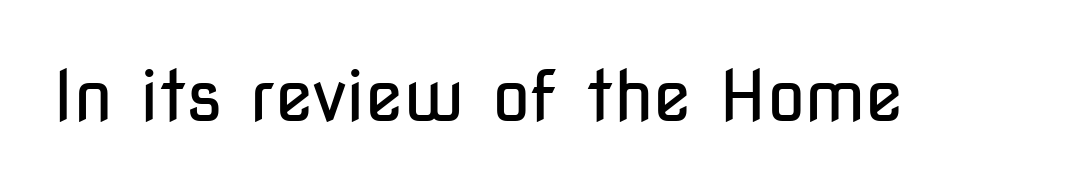
Q: Is the text bold? A: No.
Q: Is the text italic (slanted)? A: No, it is upright.
Q: Is the typeface a serif or a sans-serif typeface? A: Sans-serif.
Q: Is the text underlined? A: No.
Q: Is the spacing between letters normal or unusually wide? A: Normal.
Q: Width (condensed, normal, or wide)? A: Condensed.
Q: Stroke contrast? A: Low.
Q: x-height? A: Medium.
Q: Monospaced? A: No.
